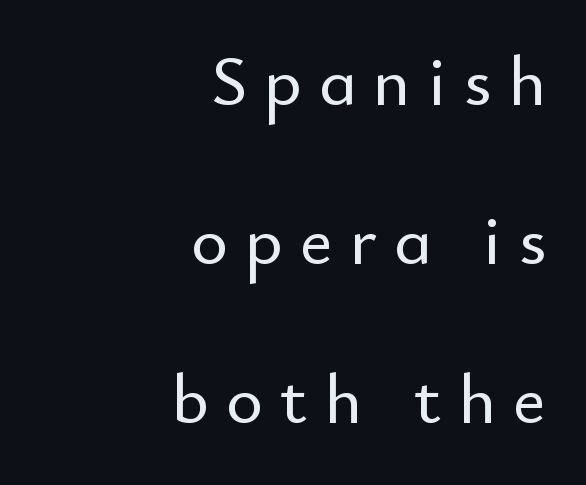
The image shows 71 px sans-serif type, upright; set right-aligned, loose line spacing (2.24x), unusually wide letter spacing (+0.24 em), not underlined; low stroke contrast and a small x-height.
